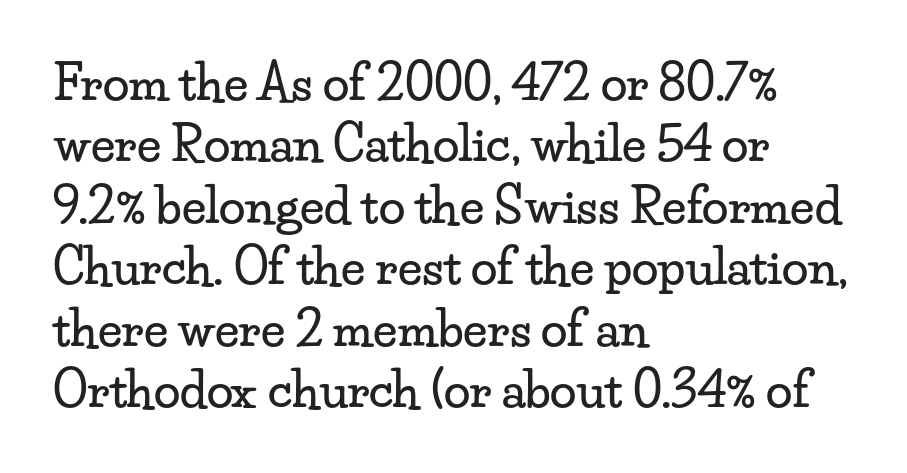
Line spacing here is normal. The specimen omits any rule beneath the text block's lines. Small tapered or slab feet sit at the stroke ends, so this counts as serif. Do the characters align in a grid? No, the font is proportional. This is roman type, the default non-slanted kind.
